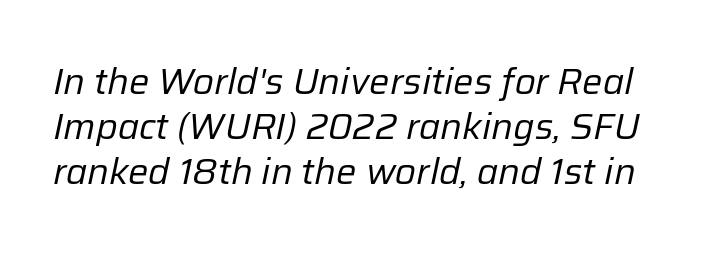
{"italic": "yes", "lean": "right", "slant_degrees": 12, "bold": "no", "weight": "regular", "width": "normal", "stroke_contrast": "low", "x_height": "medium", "monospaced": "no", "underline": "no", "line_spacing": "normal", "line_spacing_ratio": 1.25, "letter_spacing": "normal", "letter_spacing_em": 0.0, "glyph_px": 36}
